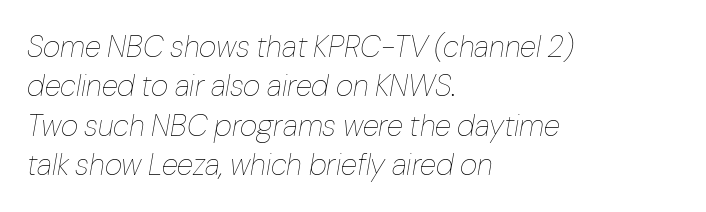
No extra tracking has been applied to these lines. Bold? No — there's no thickening of the strokes. Typeset ragged right — the left edge is the straight one. The rendering uses natural spacing where letterforms have individual widths. Descenders hang freely into open space.
